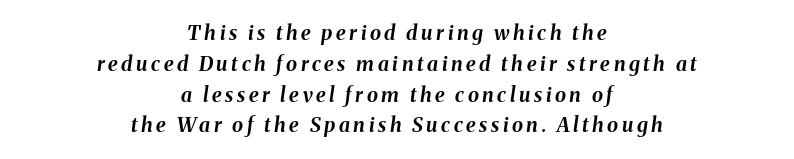
{"italic": "yes", "lean": "right", "slant_degrees": 8, "bold": "yes", "underline": "no", "align": "center", "line_spacing": "normal", "line_spacing_ratio": 1.54, "glyph_px": 20}
